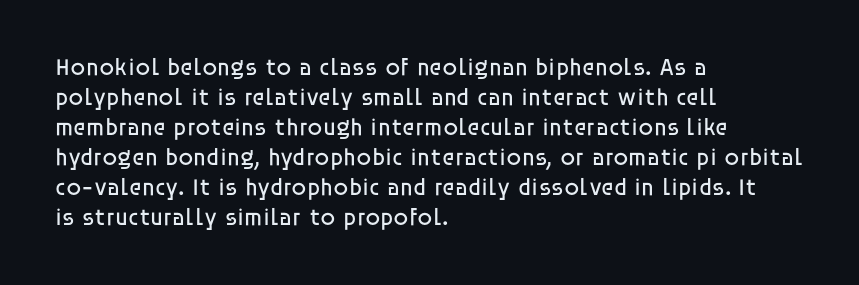
{"italic": "no", "bold": "no", "underline": "no", "align": "left", "line_spacing": "normal", "line_spacing_ratio": 1.25, "letter_spacing": "normal", "letter_spacing_em": 0.0, "glyph_px": 24}
